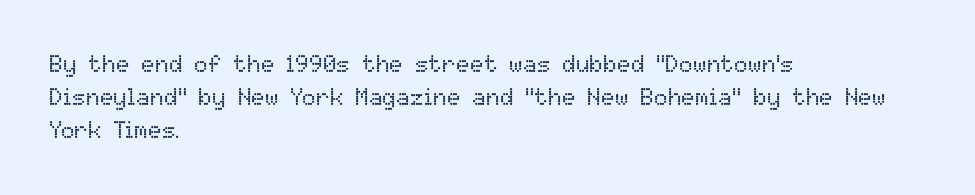
The image shows 23 px text type, upright; set left-aligned, normal line spacing (1.44x), normal letter spacing, not underlined.
